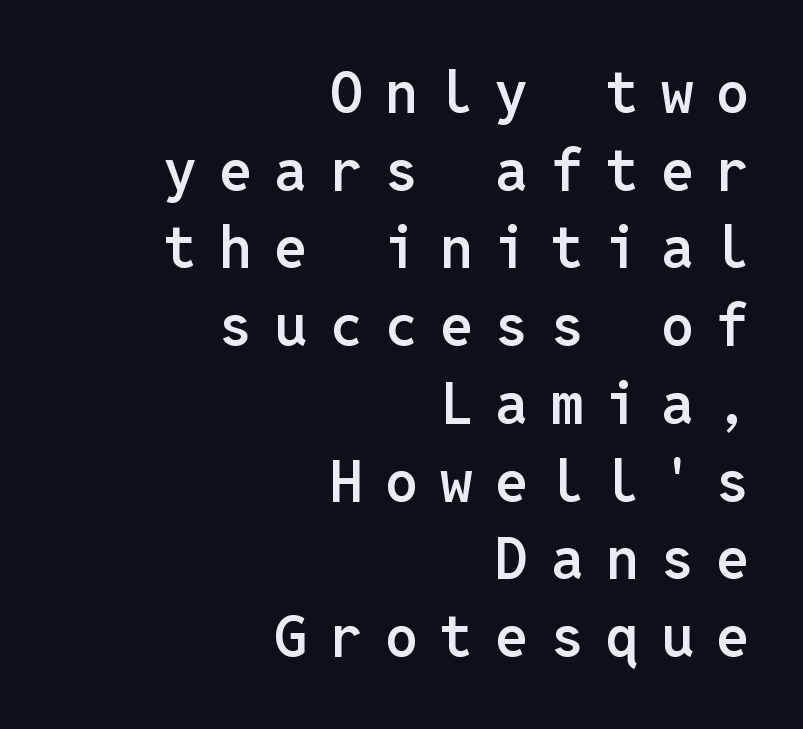
The image shows 58 px semibold sans-serif type, upright, monospaced; set right-aligned, normal line spacing (1.34x), unusually wide letter spacing (+0.39 em), not underlined; low stroke contrast and a medium x-height.
